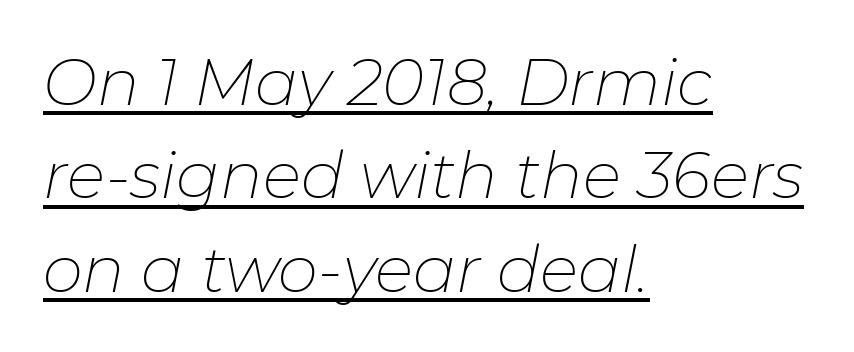
The image shows 64 px thin type, italic (leaning right); set left-aligned, normal line spacing (1.46x), normal letter spacing, underlined; low stroke contrast and a medium x-height.
